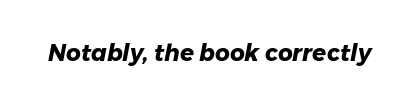
{"italic": "yes", "lean": "right", "slant_degrees": 11, "bold": "yes", "underline": "no", "letter_spacing": "normal", "letter_spacing_em": 0.0, "glyph_px": 23}
